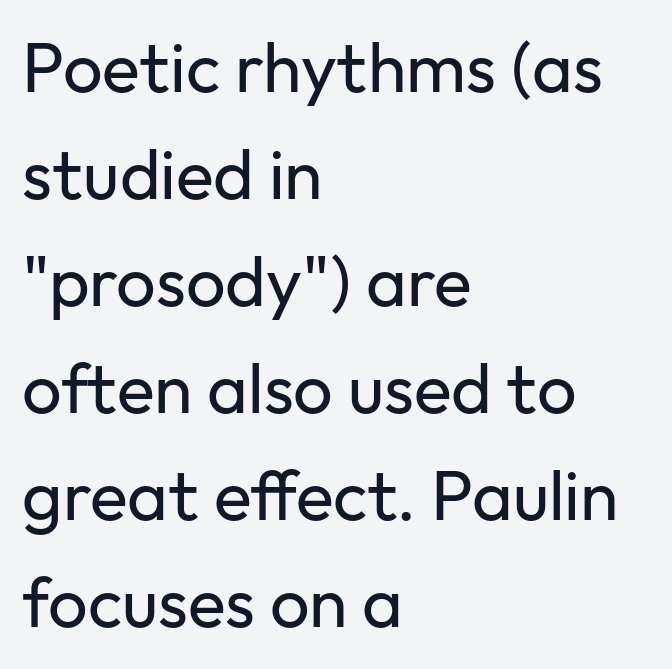
{"serif": "no", "italic": "no", "bold": "no", "weight": "regular", "width": "normal", "stroke_contrast": "low", "x_height": "medium", "monospaced": "no", "underline": "no", "align": "left", "line_spacing": "normal", "line_spacing_ratio": 1.53, "letter_spacing": "normal", "letter_spacing_em": 0.0, "glyph_px": 70}
